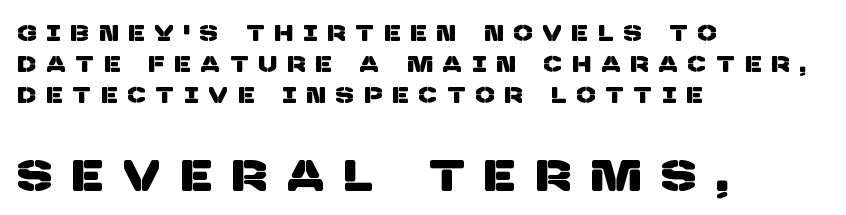
{"serif": "no", "width": "normal", "stroke_contrast": "low", "x_height": "large", "monospaced": "no", "underline": "no", "align": "left", "line_spacing": "normal", "line_spacing_ratio": 1.42, "letter_spacing": "wide", "letter_spacing_em": 0.49, "larger_block": "second", "size_ratio": 1.95, "glyph_px": 43}
